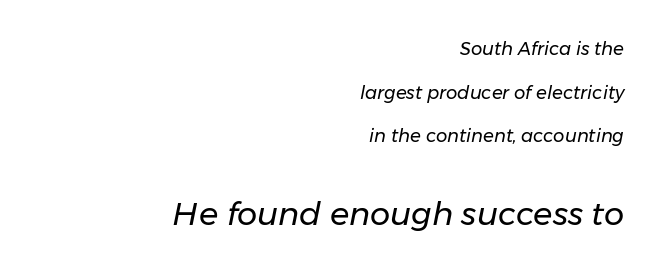
The lines are quadded right. The specimen reads as italic at a glance. Size contrast runs from small at the top to large at the bottom. The weight would be labelled regular, book, light, or lighter still. A typesetter would call this leading open, well beyond the default. The rendering uses natural spacing where letterforms have individual widths.
